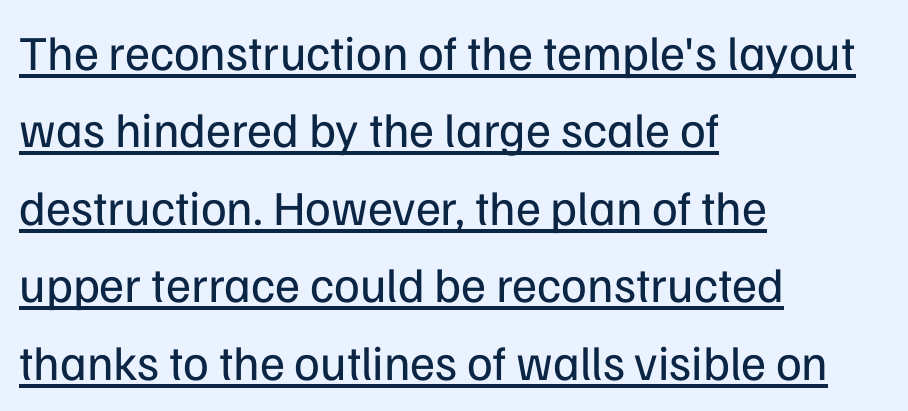
The type is set solid horizontally, with unmodified tracking. Is the block centered? No — it sits flush against the left margin. Here the designer chose a conventional face with non-uniform glyph widths. Italic: no, the glyphs are upright roman.
